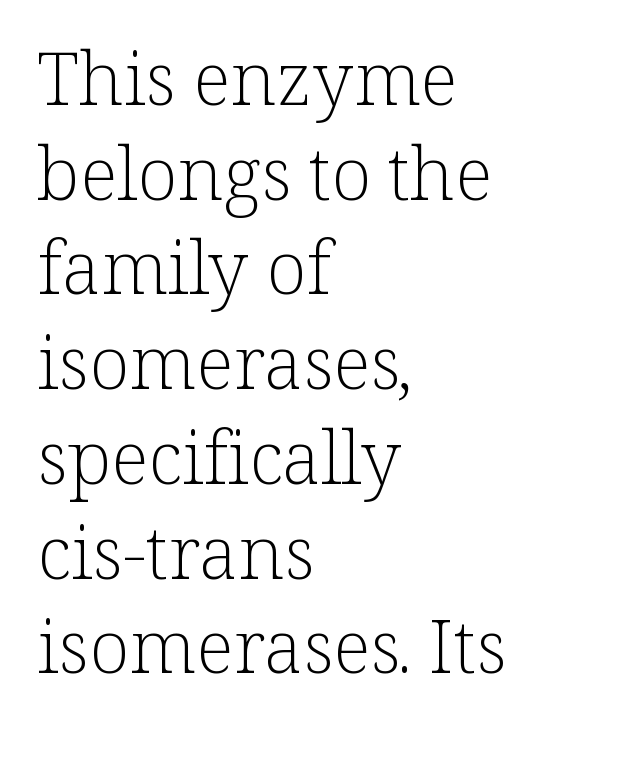
Q: Is the text bold? A: No.
Q: Is the text italic (slanted)? A: No, it is upright.
Q: Is the typeface a serif or a sans-serif typeface? A: Serif.
Q: Is the text underlined? A: No.
Q: How is the paragraph aligned? A: Left-aligned.
Q: Is the spacing between letters normal or unusually wide? A: Normal.
Q: Is the spacing between lines tight, normal or loose? A: Normal.
Q: Width (condensed, normal, or wide)? A: Normal.
Q: Stroke contrast? A: Low.
Q: x-height? A: Medium.
Q: Monospaced? A: No.
